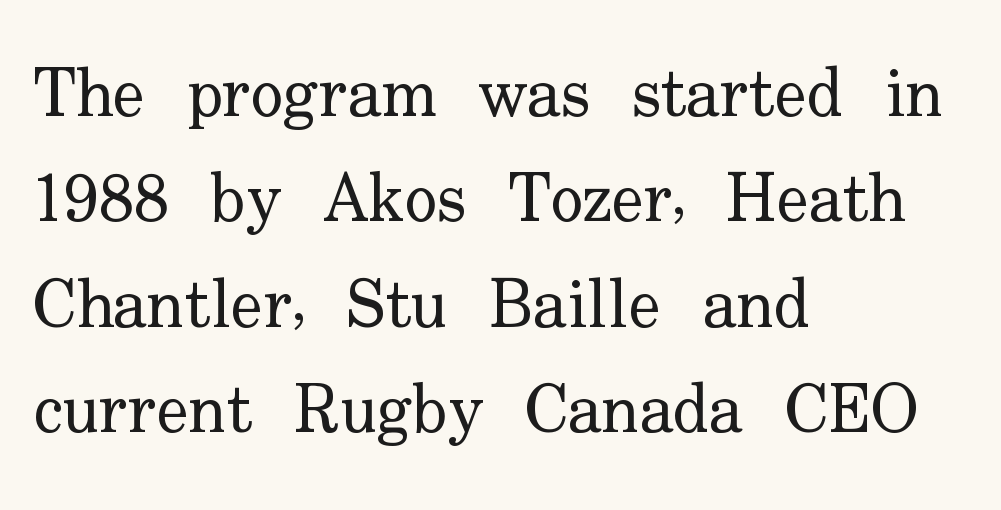
The image shows 68 px regular-weight serif type, upright; set left-aligned, normal line spacing (1.55x), normal letter spacing, not underlined; low stroke contrast and a small x-height.
